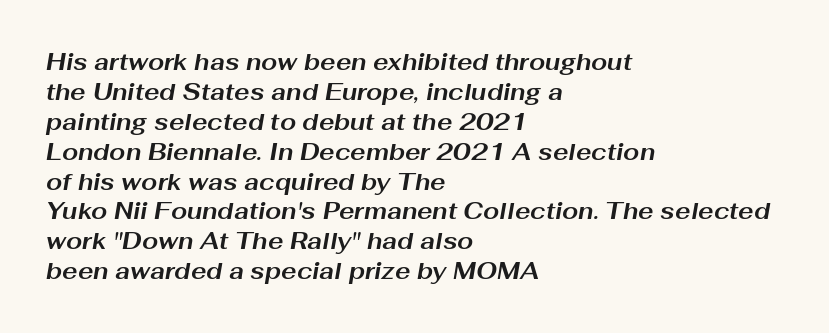
The image shows 23 px bold type, italic (leaning right); set left-aligned, normal line spacing (1.3x), normal letter spacing, not underlined.
